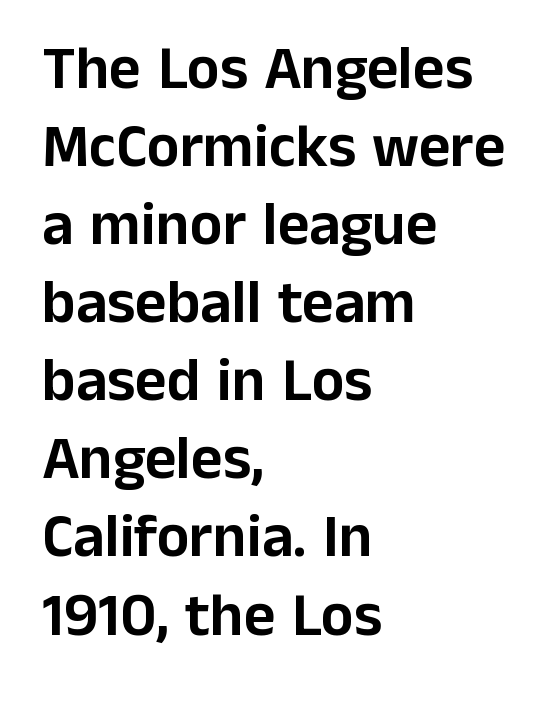
Vertical spacing — default. Tall strokes in this sample are plumb rather than angled. Just letters on the line, the space beneath them empty. The paragraph shown leans on its left margin.
